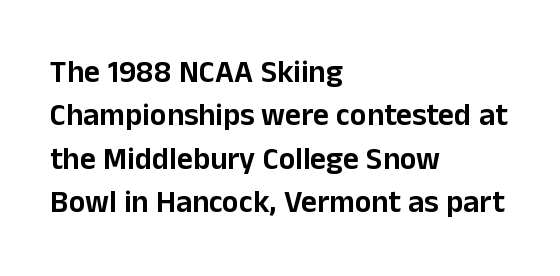
{"serif": "no", "italic": "no", "width": "normal", "stroke_contrast": "low", "x_height": "medium", "monospaced": "no", "underline": "no", "align": "left", "line_spacing": "normal", "line_spacing_ratio": 1.4, "letter_spacing": "normal", "letter_spacing_em": 0.0, "glyph_px": 31}
